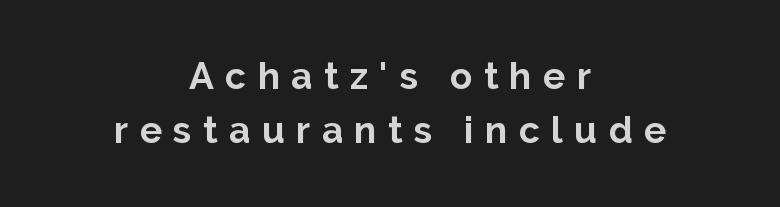
{"serif": "no", "italic": "no", "bold": "yes", "weight": "bold", "width": "normal", "stroke_contrast": "low", "x_height": "medium", "monospaced": "no", "underline": "no", "align": "center", "line_spacing": "normal", "line_spacing_ratio": 1.47, "letter_spacing": "wide", "letter_spacing_em": 0.31, "glyph_px": 37}
